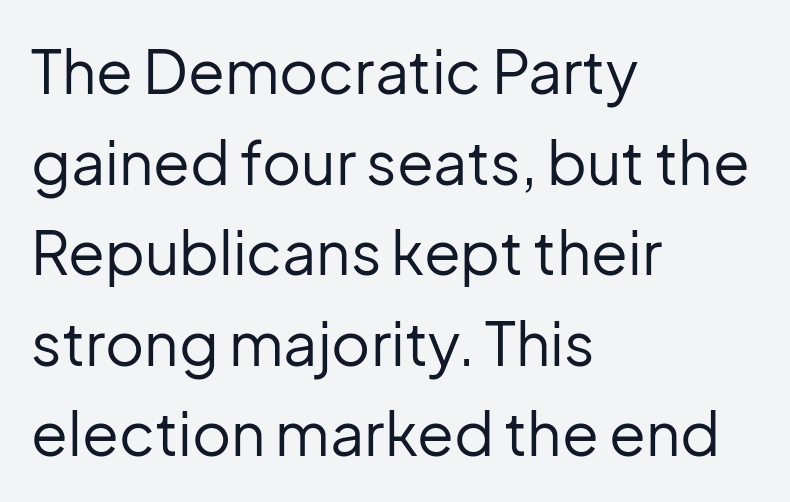
{"serif": "no", "italic": "no", "bold": "no", "weight": "regular", "width": "normal", "stroke_contrast": "low", "x_height": "medium", "monospaced": "no", "underline": "no", "align": "left", "line_spacing": "normal", "line_spacing_ratio": 1.51, "letter_spacing": "normal", "letter_spacing_em": 0.0, "glyph_px": 60}
